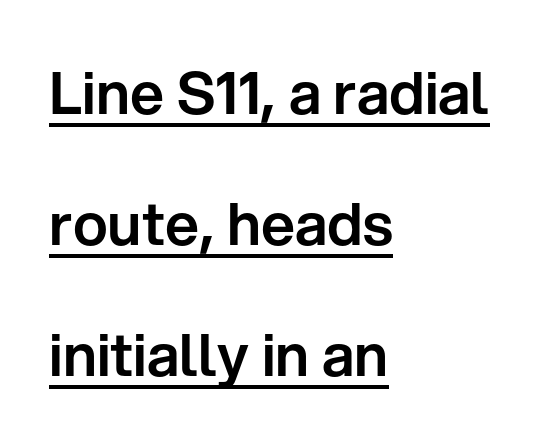
{"serif": "no", "italic": "no", "width": "normal", "stroke_contrast": "low", "x_height": "medium", "monospaced": "no", "underline": "yes", "align": "left", "line_spacing": "loose", "line_spacing_ratio": 2.22, "letter_spacing": "normal", "letter_spacing_em": 0.0, "glyph_px": 59}
